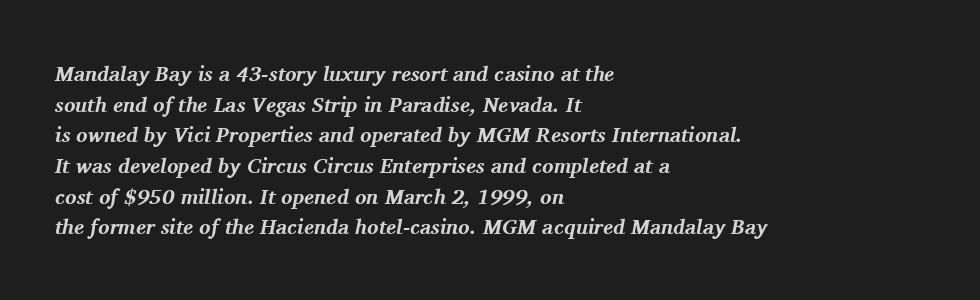
Q: Is the text bold? A: Yes.
Q: Is the text italic (slanted)? A: Yes, it leans right by about 11 degrees.
Q: Is the text underlined? A: No.
Q: How is the paragraph aligned? A: Left-aligned.
Q: Is the spacing between letters normal or unusually wide? A: Normal.
Q: Is the spacing between lines tight, normal or loose? A: Normal.
